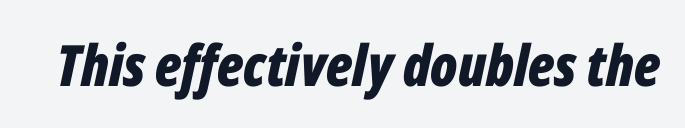
{"italic": "yes", "lean": "right", "slant_degrees": 12, "bold": "yes", "weight": "bold", "width": "condensed", "stroke_contrast": "low", "x_height": "medium", "monospaced": "no", "underline": "no", "letter_spacing": "normal", "letter_spacing_em": 0.0, "glyph_px": 57}
